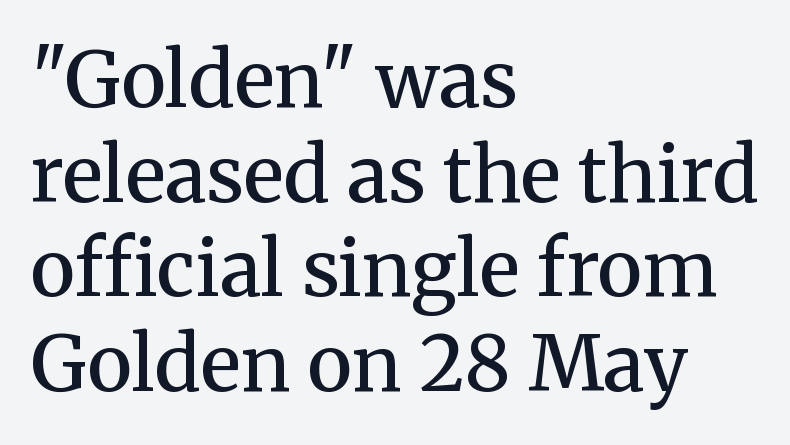
I'd call this a serif setting — the letters wear small feet. The face used here is proportionally spaced, like ordinary book or web type. Moderately thickened strokes mark this as semibold type. Characters follow at the spacing the type designer built in.
